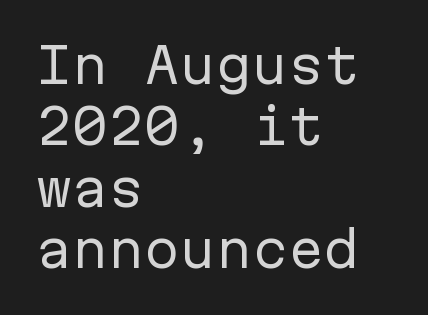
{"serif": "no", "italic": "no", "bold": "no", "weight": "regular", "width": "normal", "stroke_contrast": "low", "x_height": "medium", "monospaced": "yes", "underline": "no", "align": "left", "line_spacing": "normal", "line_spacing_ratio": 1.28, "letter_spacing": "normal", "letter_spacing_em": 0.0, "glyph_px": 48}
